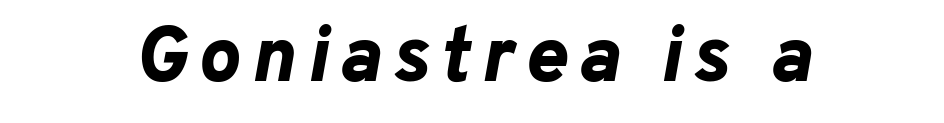
Q: Is the text bold? A: Yes.
Q: Is the text italic (slanted)? A: Yes, it leans right by about 10 degrees.
Q: Is the text underlined? A: No.
Q: Width (condensed, normal, or wide)? A: Normal.
Q: Stroke contrast? A: Low.
Q: x-height? A: Medium.
Q: Monospaced? A: No.
